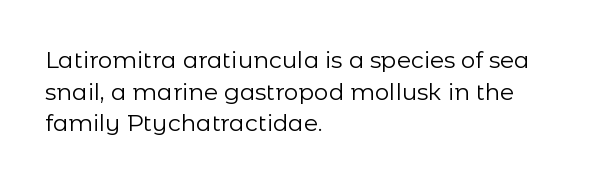
The strokes are not fattened; the text isn't bold. Beneath every word, the page is bare. Every row of glyphs begins at an identical x-position on the left. In terms of posture, this sample is upright.
